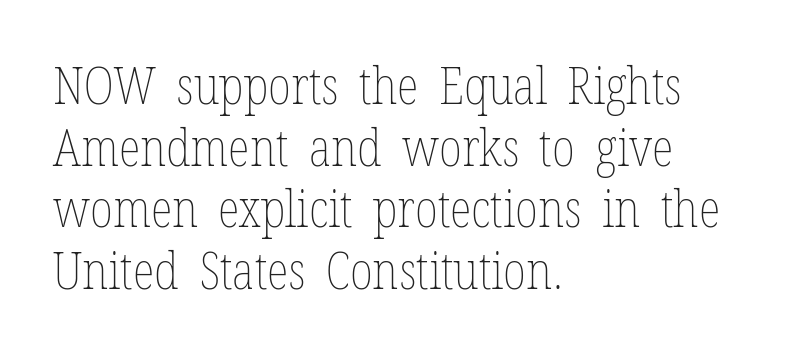
Tall strokes in this sample are plumb rather than angled. Each letter keeps its own natural width here, so spacing adapts to shape. Is the type heavy? It reads as light-to-regular instead. Teacher's note: observe the even left margin — that is flush-left alignment.
